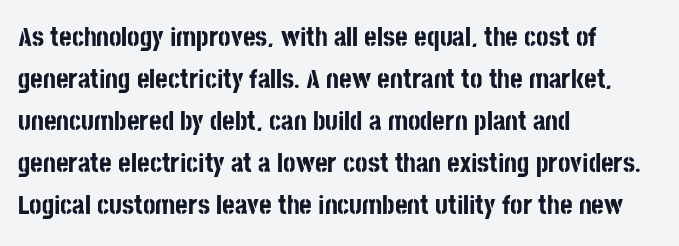
{"italic": "no", "bold": "yes", "underline": "no", "align": "left", "line_spacing": "normal", "line_spacing_ratio": 1.56, "letter_spacing": "normal", "letter_spacing_em": 0.0, "glyph_px": 27}
